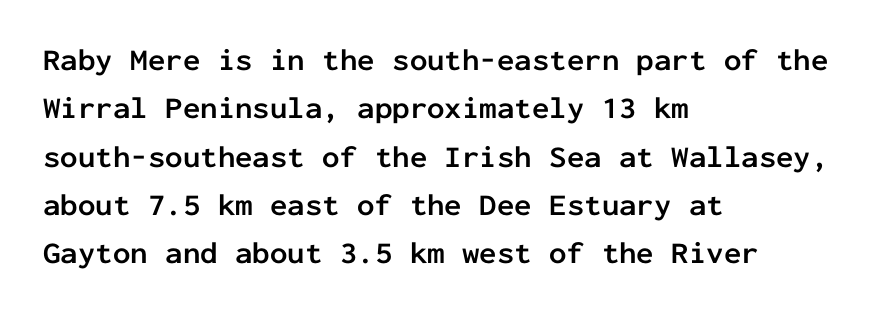
Q: Is the text bold? A: Yes.
Q: Is the text italic (slanted)? A: No, it is upright.
Q: Is the typeface a serif or a sans-serif typeface? A: Sans-serif.
Q: Is the text underlined? A: No.
Q: How is the paragraph aligned? A: Left-aligned.
Q: Is the spacing between letters normal or unusually wide? A: Normal.
Q: Is the spacing between lines tight, normal or loose? A: Normal.
Q: Width (condensed, normal, or wide)? A: Normal.
Q: Stroke contrast? A: Low.
Q: x-height? A: Medium.
Q: Monospaced? A: Yes.
